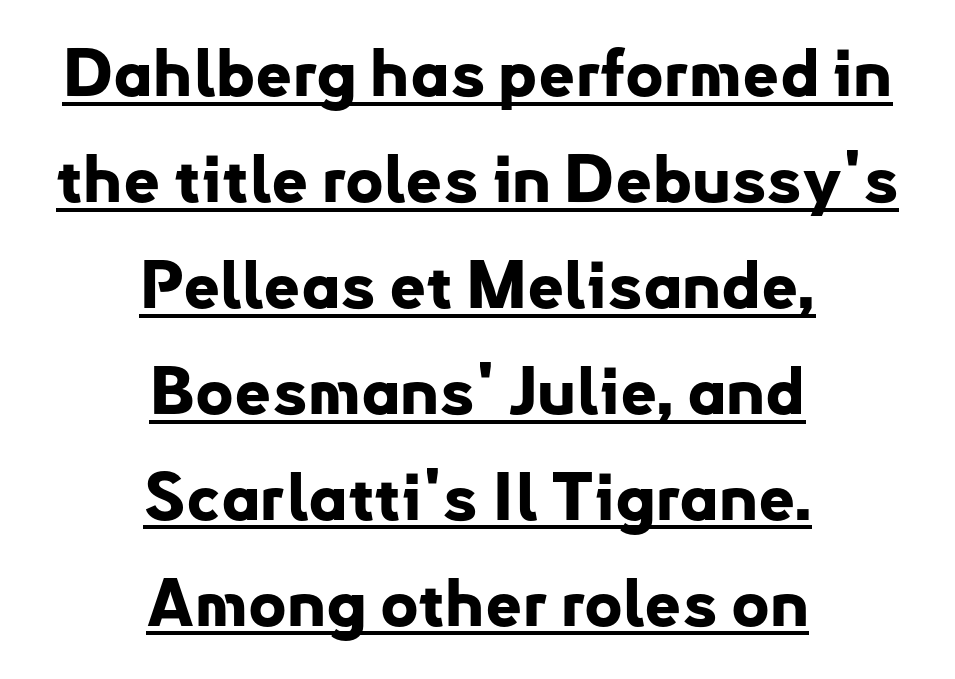
{"serif": "no", "italic": "no", "bold": "yes", "weight": "bold", "width": "normal", "stroke_contrast": "low", "x_height": "small", "monospaced": "no", "underline": "yes", "align": "center", "line_spacing": "normal", "line_spacing_ratio": 1.63, "letter_spacing": "normal", "letter_spacing_em": 0.0, "glyph_px": 65}
